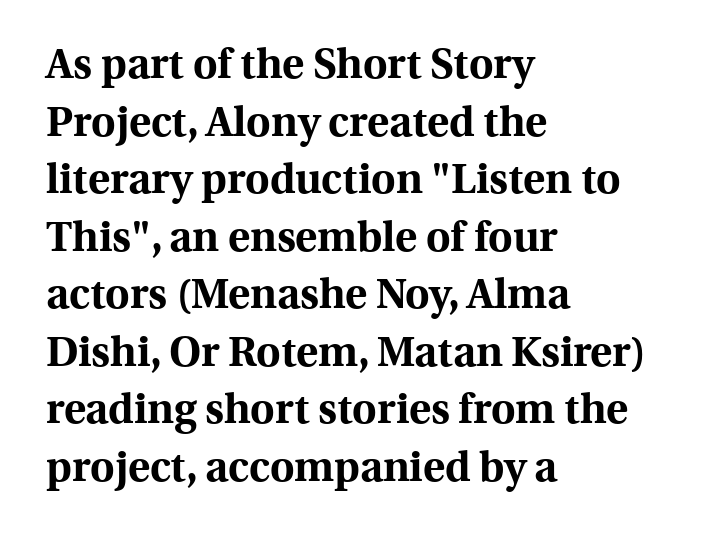
The image shows 42 px bold serif type, upright; set left-aligned, normal line spacing (1.37x), normal letter spacing, not underlined; a medium x-height.
